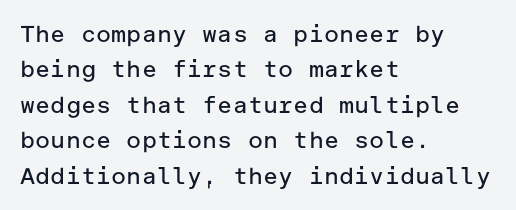
{"italic": "no", "bold": "no", "underline": "no", "align": "left", "line_spacing": "normal", "line_spacing_ratio": 1.54, "letter_spacing": "normal", "letter_spacing_em": 0.0, "glyph_px": 23}
